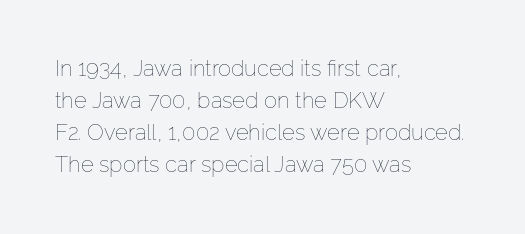
Q: Is the text bold? A: No.
Q: Is the text italic (slanted)? A: No, it is upright.
Q: Is the text underlined? A: No.
Q: How is the paragraph aligned? A: Left-aligned.
Q: Is the spacing between letters normal or unusually wide? A: Normal.
Q: Is the spacing between lines tight, normal or loose? A: Normal.
